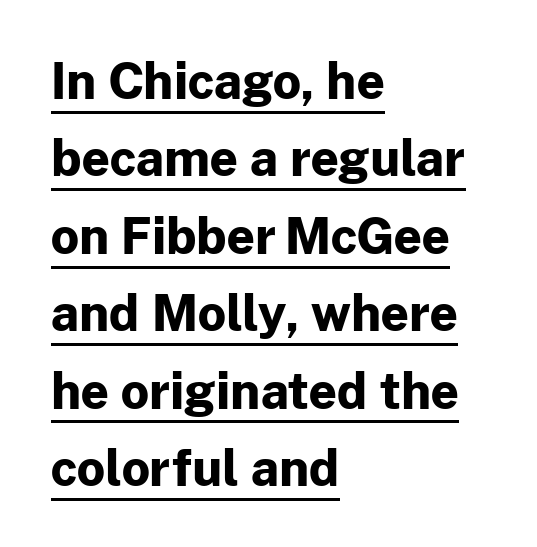
{"serif": "no", "italic": "no", "bold": "yes", "weight": "bold", "width": "normal", "stroke_contrast": "low", "x_height": "medium", "monospaced": "no", "underline": "yes", "align": "left", "line_spacing": "normal", "line_spacing_ratio": 1.58, "letter_spacing": "normal", "letter_spacing_em": 0.0, "glyph_px": 49}
